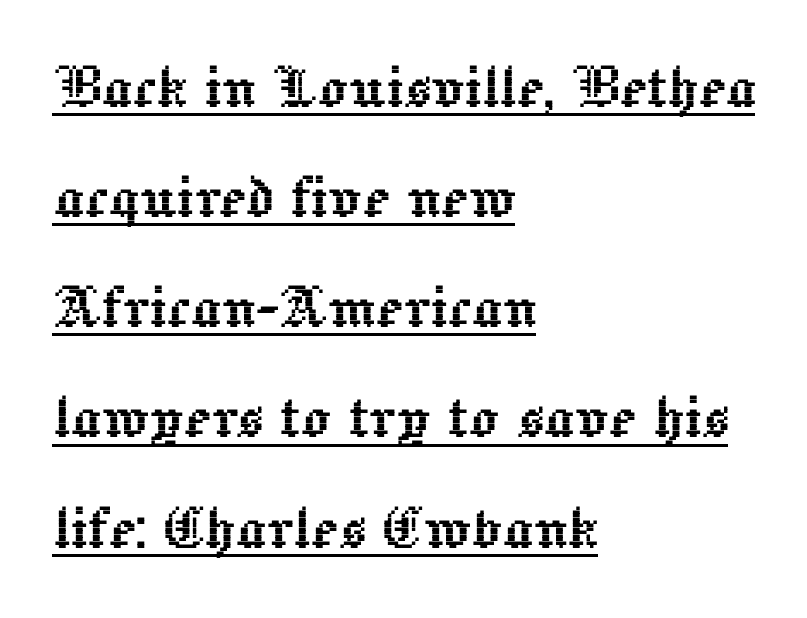
Regular leading. Posture: vertical. What stands out about the letter spacing? Nothing — it is the standard amount. Typeset ragged right — the left edge is the straight one. The rendering uses natural spacing where letterforms have individual widths. The glyphs are accompanied by a horizontal stroke just below them.
